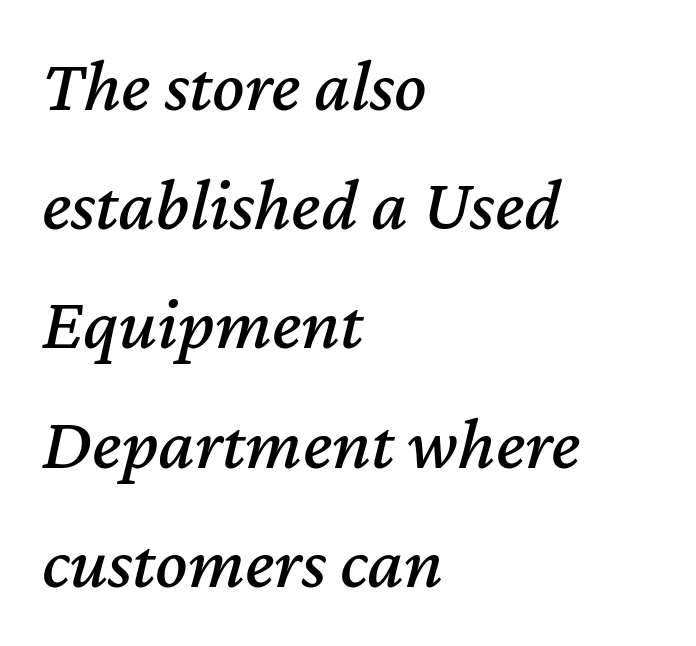
Q: Is the text italic (slanted)? A: Yes, it leans right by about 12 degrees.
Q: Is the text underlined? A: No.
Q: How is the paragraph aligned? A: Left-aligned.
Q: Is the spacing between letters normal or unusually wide? A: Normal.
Q: Is the spacing between lines tight, normal or loose? A: Normal.
Q: Width (condensed, normal, or wide)? A: Normal.
Q: Stroke contrast? A: Medium.
Q: x-height? A: Medium.
Q: Monospaced? A: No.
